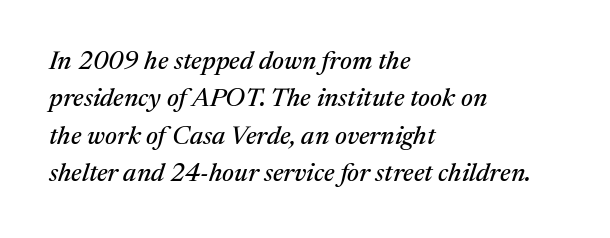
Q: Is the text italic (slanted)? A: Yes, it leans right by about 17 degrees.
Q: Is the text underlined? A: No.
Q: How is the paragraph aligned? A: Left-aligned.
Q: Is the spacing between letters normal or unusually wide? A: Normal.
Q: Is the spacing between lines tight, normal or loose? A: Normal.
